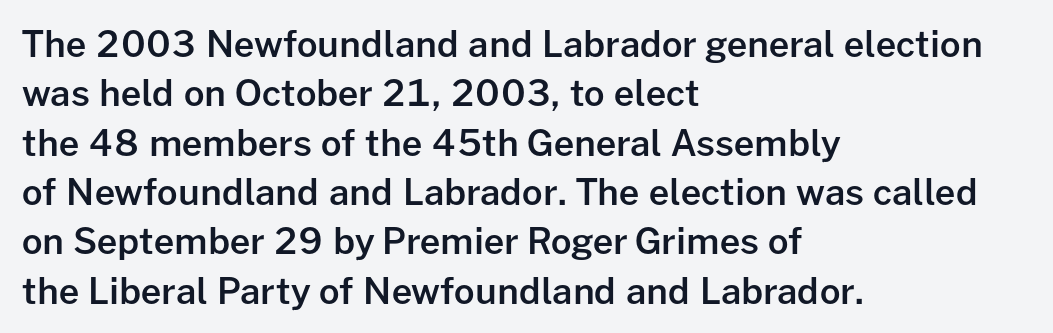
Q: Is the text bold? A: Semi-bold.
Q: Is the text italic (slanted)? A: No, it is upright.
Q: Is the typeface a serif or a sans-serif typeface? A: Sans-serif.
Q: Is the text underlined? A: No.
Q: How is the paragraph aligned? A: Left-aligned.
Q: Is the spacing between letters normal or unusually wide? A: Normal.
Q: Is the spacing between lines tight, normal or loose? A: Normal.
Q: Width (condensed, normal, or wide)? A: Normal.
Q: Stroke contrast? A: Low.
Q: x-height? A: Medium.
Q: Monospaced? A: No.
